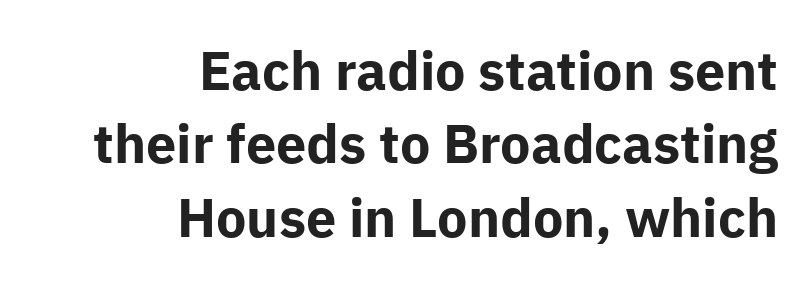
{"serif": "no", "italic": "no", "bold": "yes", "weight": "bold", "width": "normal", "stroke_contrast": "low", "x_height": "medium", "monospaced": "no", "underline": "no", "align": "right", "line_spacing": "normal", "line_spacing_ratio": 1.36, "letter_spacing": "normal", "letter_spacing_em": 0.0, "glyph_px": 54}
